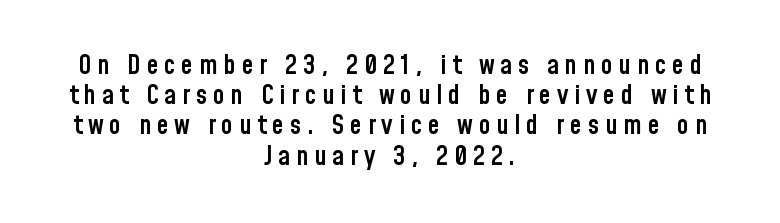
{"italic": "no", "bold": "semi", "underline": "no", "align": "center", "line_spacing": "tight", "line_spacing_ratio": 1.12, "letter_spacing": "wide", "letter_spacing_em": 0.21, "glyph_px": 27}
